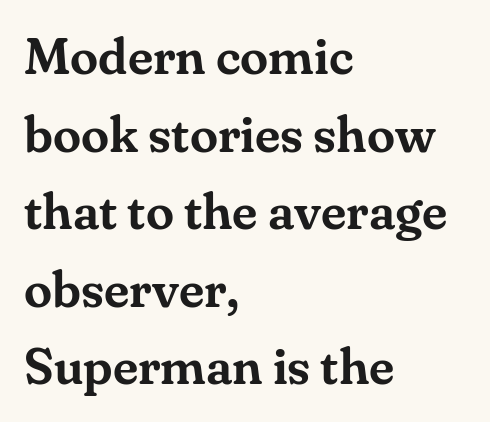
{"serif": "yes", "italic": "no", "width": "normal", "stroke_contrast": "medium", "x_height": "small", "monospaced": "no", "underline": "no", "align": "left", "line_spacing": "normal", "line_spacing_ratio": 1.52, "letter_spacing": "normal", "letter_spacing_em": 0.0, "glyph_px": 51}
